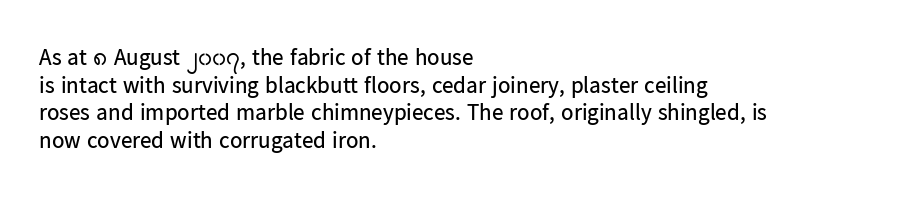
Unlike italic type, these characters show no tilt at all. The string is rendered with underlining switched off. The lines are quadded left. Tracking here is standard; glyphs follow each other at the usual distance. The letters look calm and open, with moderate or lighter stems.
